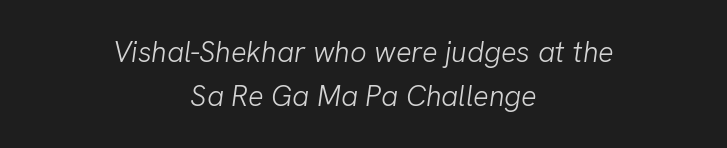
Rule under the text: the space is simply empty. Heft: none added — not bold. Typeset on center — no edge is straight. You could not count columns in this text — the font is proportionally spaced. Spacing between characters is what you'd get straight out of the box.
